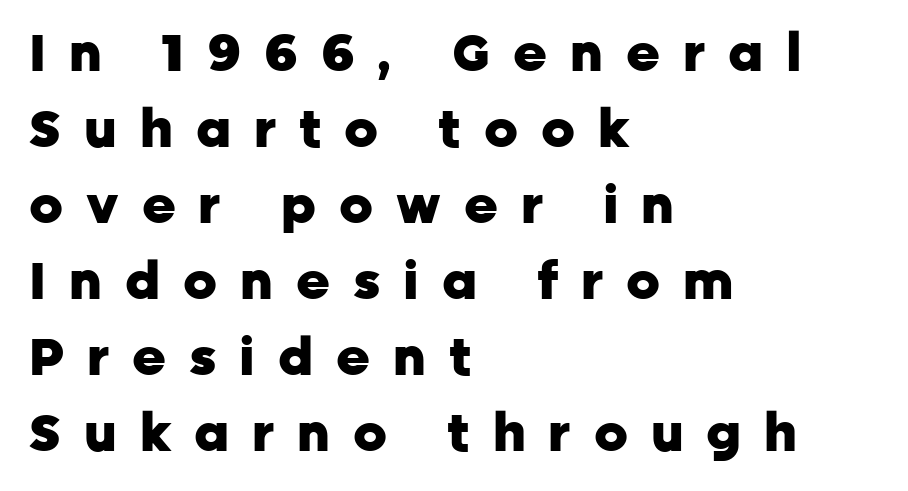
Q: Is the text bold? A: Yes.
Q: Is the text italic (slanted)? A: No, it is upright.
Q: Is the typeface a serif or a sans-serif typeface? A: Sans-serif.
Q: Is the text underlined? A: No.
Q: How is the paragraph aligned? A: Left-aligned.
Q: Is the spacing between letters normal or unusually wide? A: Unusually wide.
Q: Is the spacing between lines tight, normal or loose? A: Normal.
Q: Width (condensed, normal, or wide)? A: Normal.
Q: Stroke contrast? A: Low.
Q: x-height? A: Medium.
Q: Monospaced? A: No.
